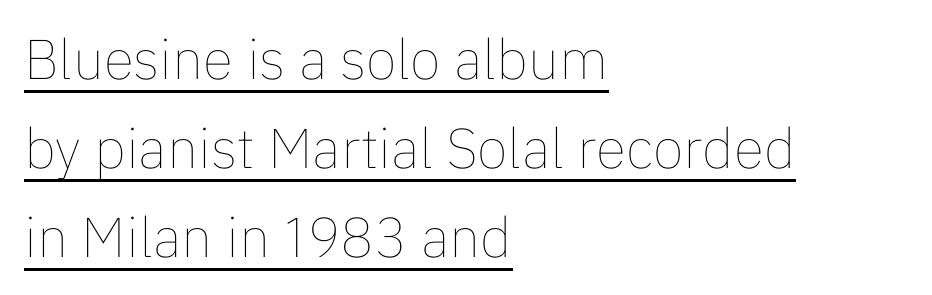
The rendering uses natural spacing where letterforms have individual widths. Glance below the letters and you will spot a drawn line. You can tell it's not italic because the verticals are truly vertical. A typesetter would call this leading conventional body-copy spacing.
